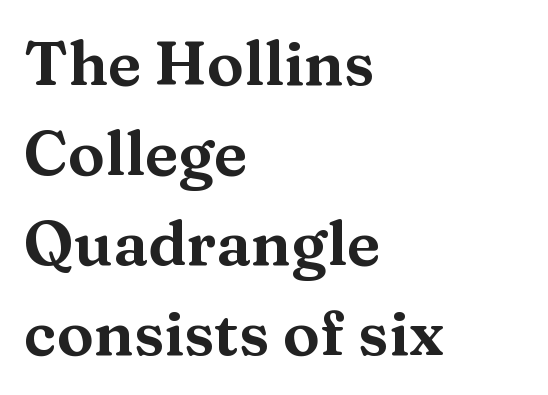
Do the characters align in a grid? No, the font is proportional. Check under the words: just untouched page. What's the leading like? Ordinary, nothing unusual. Tracking value appears to be zero — textbook default spacing. Check where the strokes stop: tiny serifs finish them off.
